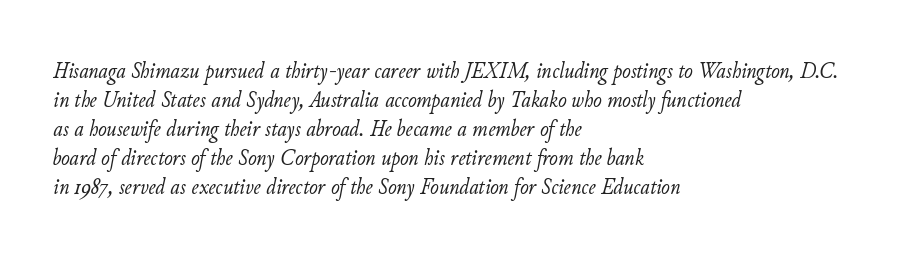
Is there much room between lines? A standard amount, neither cramped nor airy. The face used here is rendered with its standard letterfit. Nothing heavy about these letters — not bold at all. Each row of text sits above clean, open space. Notice how the passage keeps a crisp vertical edge on the left only. Is the type slanted? Yes — the strokes lean at a clear angle.
